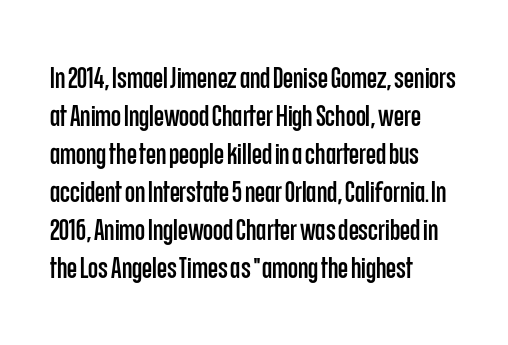
Q: Is the text italic (slanted)? A: No, it is upright.
Q: Is the typeface a serif or a sans-serif typeface? A: Sans-serif.
Q: Is the text underlined? A: No.
Q: How is the paragraph aligned? A: Left-aligned.
Q: Is the spacing between letters normal or unusually wide? A: Normal.
Q: Is the spacing between lines tight, normal or loose? A: Normal.
Q: Width (condensed, normal, or wide)? A: Condensed.
Q: Stroke contrast? A: Low.
Q: x-height? A: Large.
Q: Monospaced? A: No.
